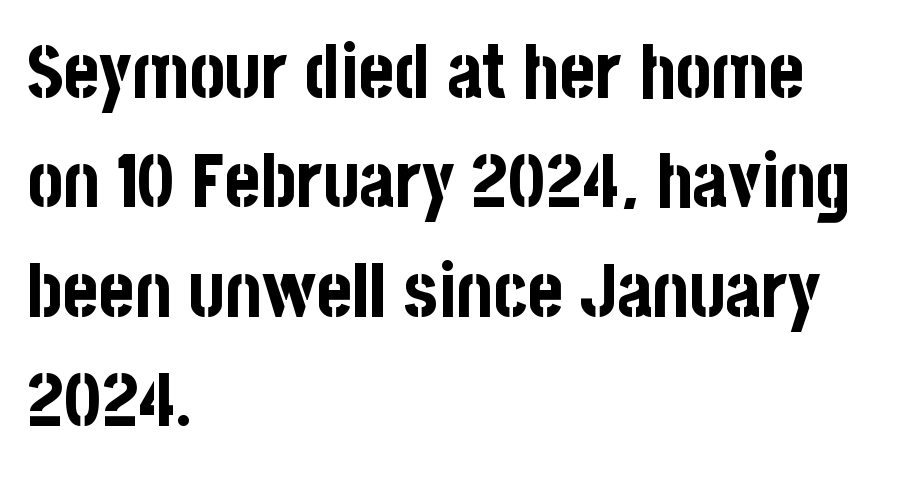
Q: Is the text bold? A: Yes.
Q: Is the text italic (slanted)? A: No, it is upright.
Q: Is the typeface a serif or a sans-serif typeface? A: Sans-serif.
Q: Is the text underlined? A: No.
Q: How is the paragraph aligned? A: Left-aligned.
Q: Is the spacing between letters normal or unusually wide? A: Normal.
Q: Is the spacing between lines tight, normal or loose? A: Normal.
Q: Width (condensed, normal, or wide)? A: Condensed.
Q: Stroke contrast? A: Low.
Q: x-height? A: Large.
Q: Monospaced? A: No.
